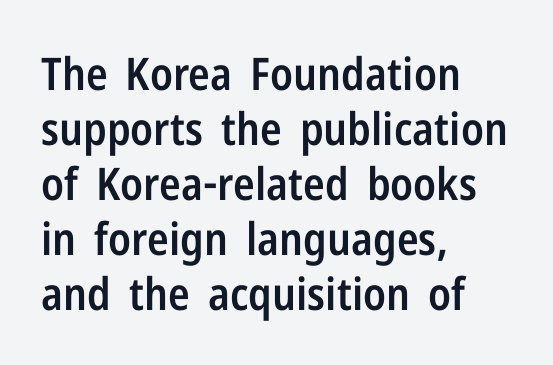
The image shows 45 px semibold, condensed sans-serif type, upright; set left-aligned, line spacing 1.22x, normal letter spacing, not underlined; low stroke contrast and a medium x-height.
